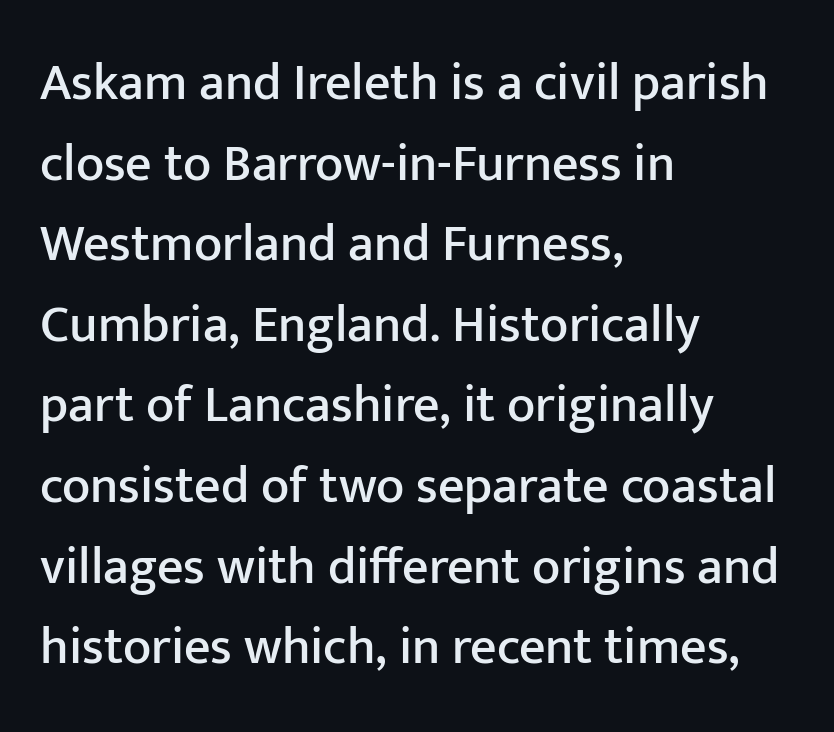
The text was rendered using a sans face with plain stroke endings. Is there much room between lines? A standard amount, neither cramped nor airy. The passage shown is typed in a proportional face where columns would drift. A typesetter would call this zero additional tracking. Descenders are the only things crossing below the line.
